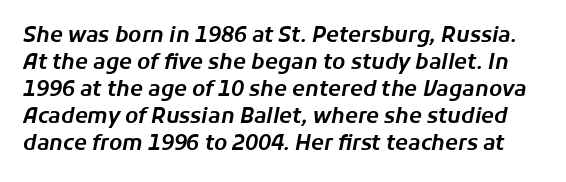
{"italic": "yes", "lean": "right", "slant_degrees": 11, "underline": "no", "line_spacing": "normal", "line_spacing_ratio": 1.28, "letter_spacing": "normal", "letter_spacing_em": 0.0, "glyph_px": 21}
